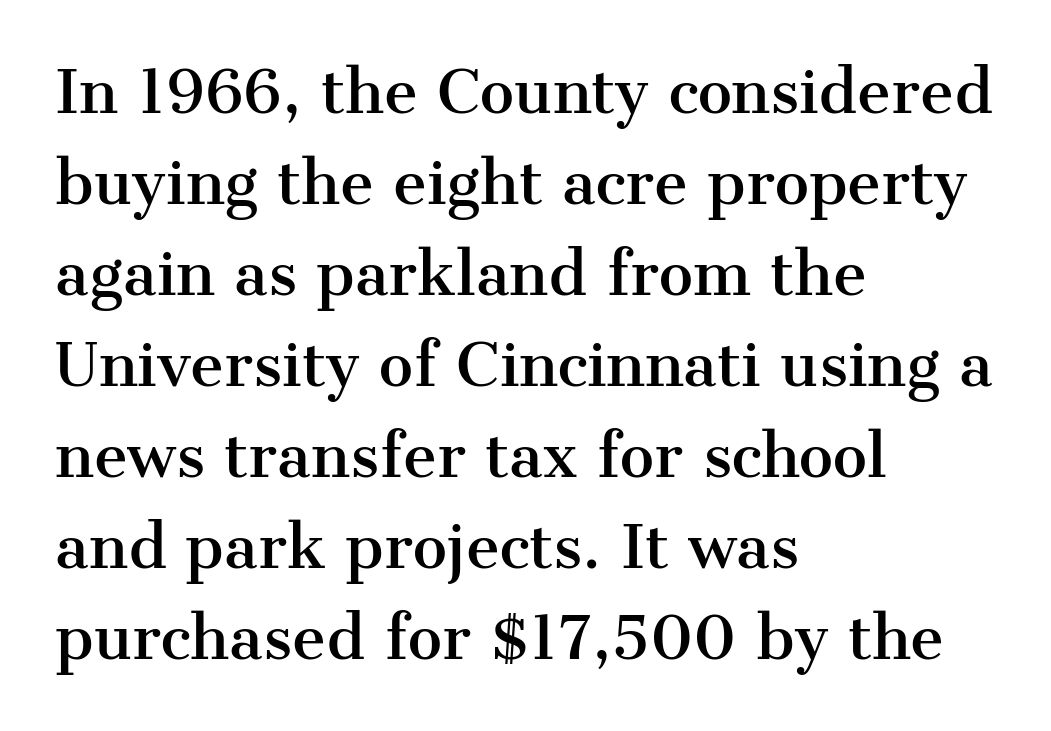
The image shows 58 px serif type, upright; set left-aligned, normal line spacing (1.57x), normal letter spacing, not underlined; medium stroke contrast and a medium x-height.
